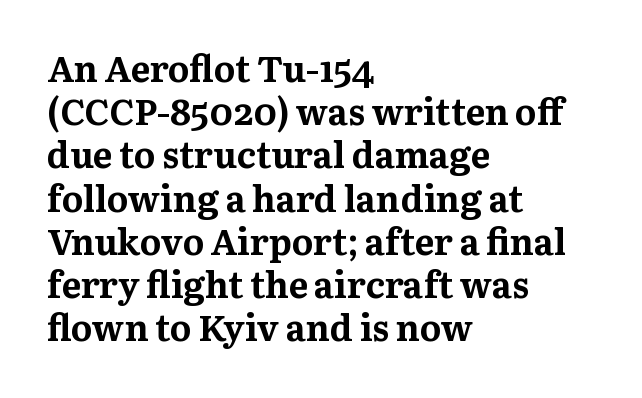
The image shows 36 px bold serif type, upright; set left-aligned, line spacing 1.2x, normal letter spacing, not underlined; medium stroke contrast and a medium x-height.
